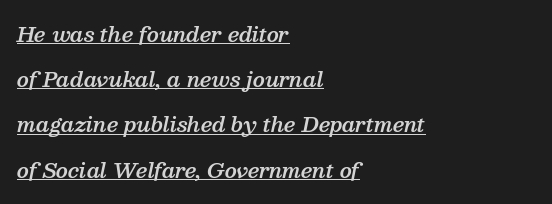
The image shows 20 px text type, italic (leaning right); set left-aligned, loose line spacing (2.26x), normal letter spacing, underlined.
